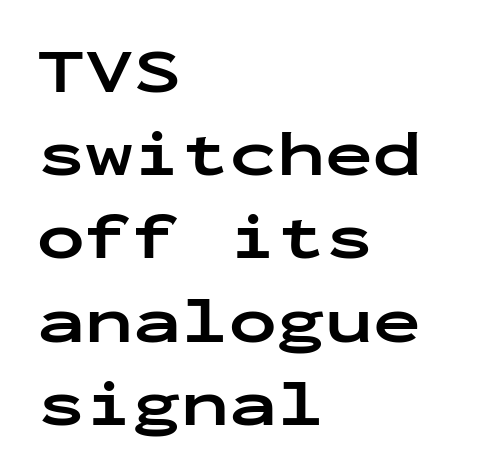
The image shows 64 px bold, wide sans-serif type, upright, monospaced; set left-aligned, normal line spacing (1.3x), normal letter spacing, not underlined; low stroke contrast and a medium x-height.
